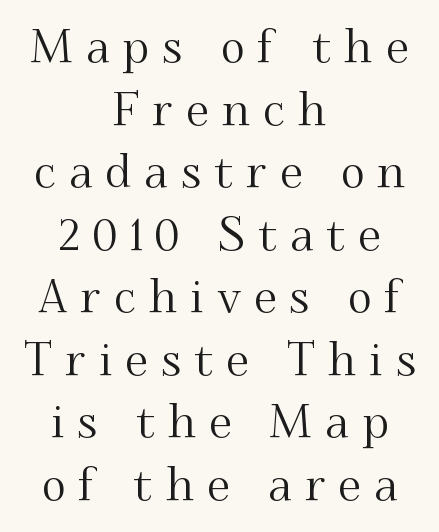
Q: Is the text italic (slanted)? A: No, it is upright.
Q: Is the typeface a serif or a sans-serif typeface? A: Serif.
Q: Is the text underlined? A: No.
Q: How is the paragraph aligned? A: Centered.
Q: Is the spacing between letters normal or unusually wide? A: Unusually wide.
Q: Is the spacing between lines tight, normal or loose? A: Normal.
Q: Width (condensed, normal, or wide)? A: Normal.
Q: Stroke contrast? A: Medium.
Q: x-height? A: Small.
Q: Monospaced? A: No.
